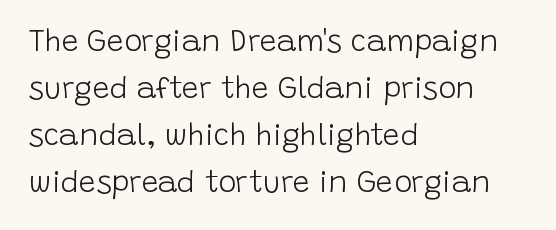
Line starts are locked; line ends wander. Stroke thickness stays within the range of a standard reading face or lighter. The words here are not underlined. In terms of letterform style, serifs are entirely absent. Does the leading feel generous? No, just average.
